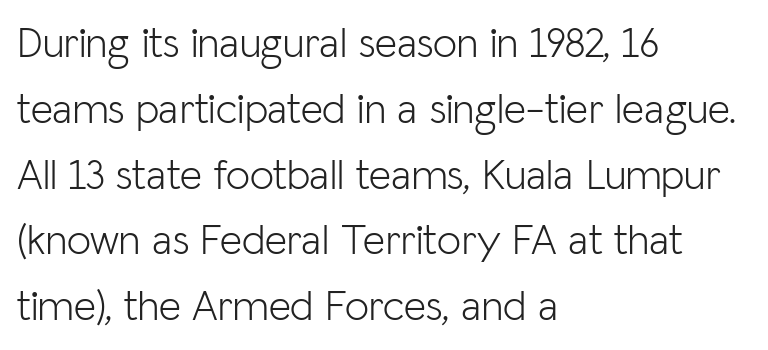
Q: Is the text bold? A: No.
Q: Is the text italic (slanted)? A: No, it is upright.
Q: Is the typeface a serif or a sans-serif typeface? A: Sans-serif.
Q: Is the text underlined? A: No.
Q: How is the paragraph aligned? A: Left-aligned.
Q: Is the spacing between letters normal or unusually wide? A: Normal.
Q: Is the spacing between lines tight, normal or loose? A: Normal.
Q: Width (condensed, normal, or wide)? A: Normal.
Q: Stroke contrast? A: Low.
Q: x-height? A: Medium.
Q: Monospaced? A: No.
